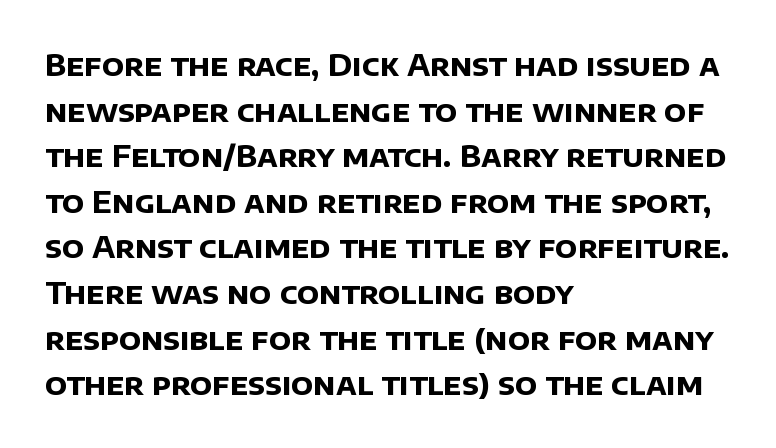
The image shows 30 px bold sans-serif type; set left-aligned, normal line spacing (1.52x), normal letter spacing, not underlined; low stroke contrast and a large x-height.
